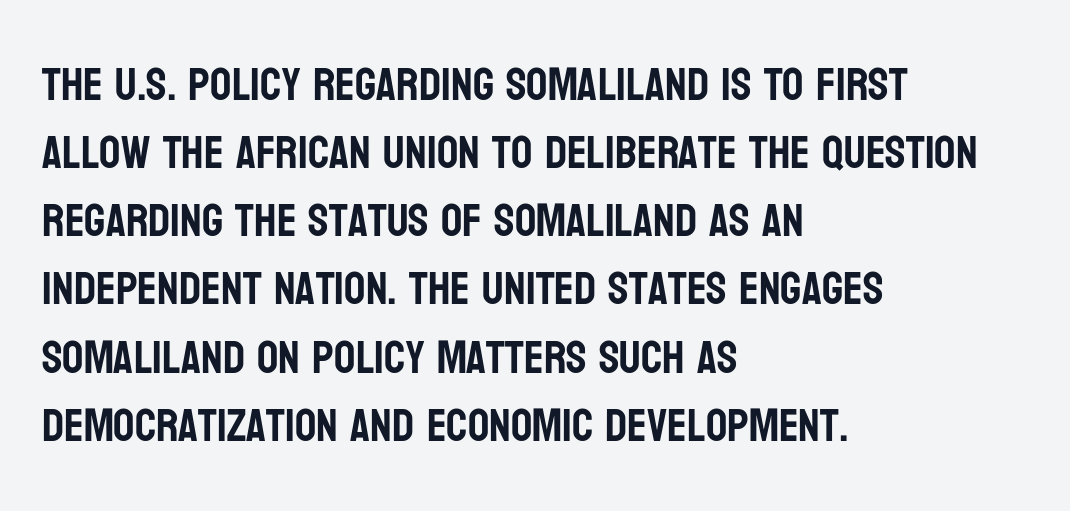
{"serif": "no", "italic": "no", "width": "condensed", "stroke_contrast": "low", "x_height": "large", "monospaced": "no", "underline": "no", "align": "left", "line_spacing": "normal", "line_spacing_ratio": 1.45, "letter_spacing": "normal", "letter_spacing_em": 0.0, "glyph_px": 47}
